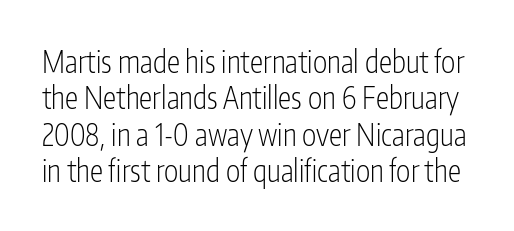
{"serif": "no", "italic": "no", "bold": "no", "weight": "light", "width": "condensed", "stroke_contrast": "low", "x_height": "medium", "monospaced": "no", "underline": "no", "line_spacing_ratio": 1.21, "letter_spacing": "normal", "letter_spacing_em": 0.0, "glyph_px": 30}
